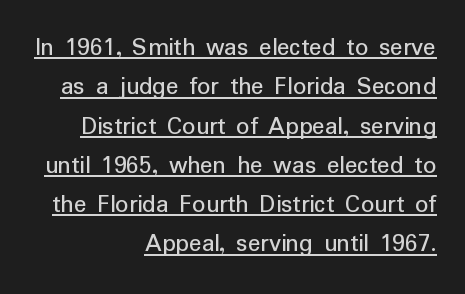
The image shows 26 px text type, upright; set right-aligned, normal line spacing (1.51x), normal letter spacing, underlined.
